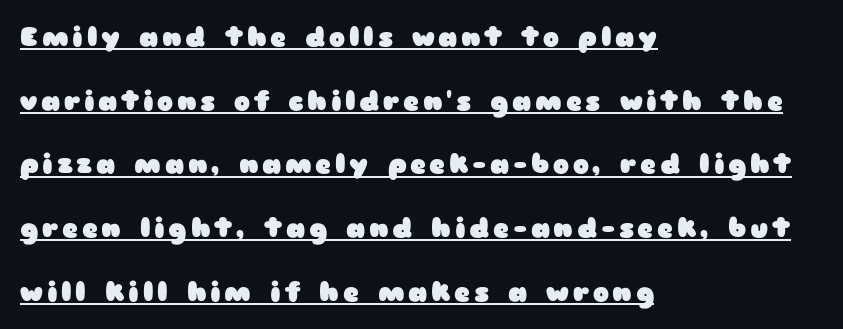
{"italic": "no", "bold": "yes", "underline": "yes", "align": "left", "line_spacing": "loose", "line_spacing_ratio": 2.36, "glyph_px": 27}
